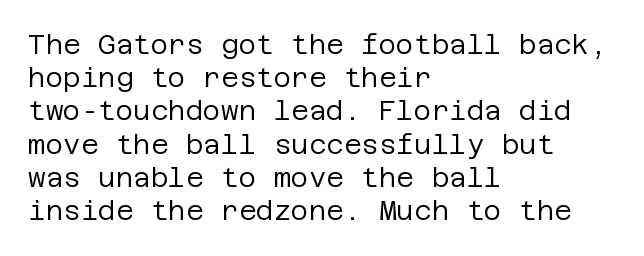
Q: Is the text bold? A: No.
Q: Is the text italic (slanted)? A: No, it is upright.
Q: Is the text underlined? A: No.
Q: How is the paragraph aligned? A: Left-aligned.
Q: Is the spacing between letters normal or unusually wide? A: Normal.
